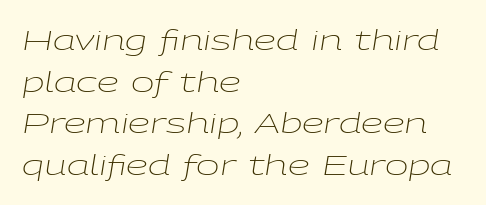
{"italic": "yes", "lean": "right", "slant_degrees": 9, "bold": "no", "weight": "light", "width": "wide", "stroke_contrast": "low", "x_height": "medium", "monospaced": "no", "underline": "no", "align": "left", "line_spacing": "normal", "line_spacing_ratio": 1.49, "letter_spacing": "normal", "letter_spacing_em": 0.0, "glyph_px": 28}
